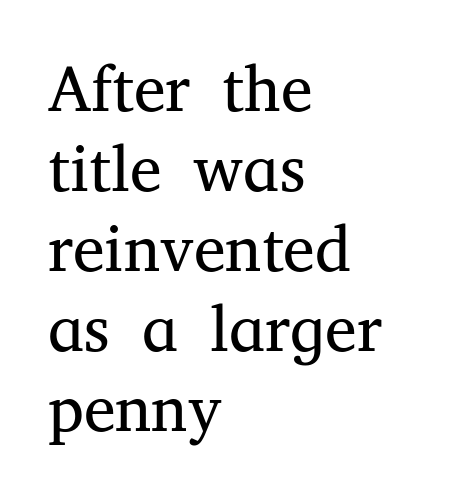
Q: Is the text bold? A: No.
Q: Is the text italic (slanted)? A: No, it is upright.
Q: Is the typeface a serif or a sans-serif typeface? A: Serif.
Q: Is the text underlined? A: No.
Q: How is the paragraph aligned? A: Left-aligned.
Q: Is the spacing between letters normal or unusually wide? A: Normal.
Q: Is the spacing between lines tight, normal or loose? A: Normal.
Q: Width (condensed, normal, or wide)? A: Normal.
Q: Stroke contrast? A: Medium.
Q: x-height? A: Medium.
Q: Monospaced? A: No.
